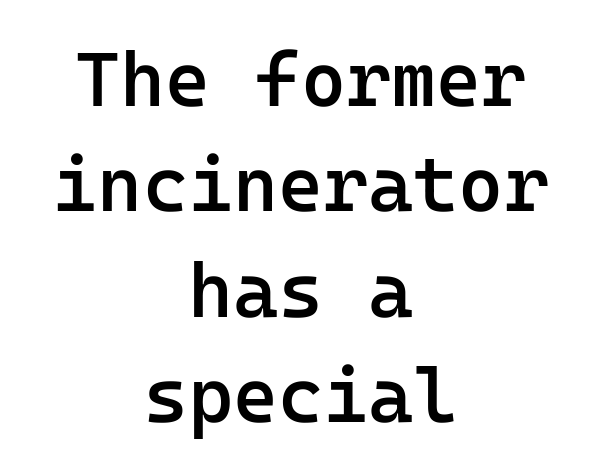
The image shows 77 px semibold sans-serif type, upright, monospaced; set centered, normal line spacing (1.37x), normal letter spacing, not underlined; low stroke contrast and a medium x-height.
